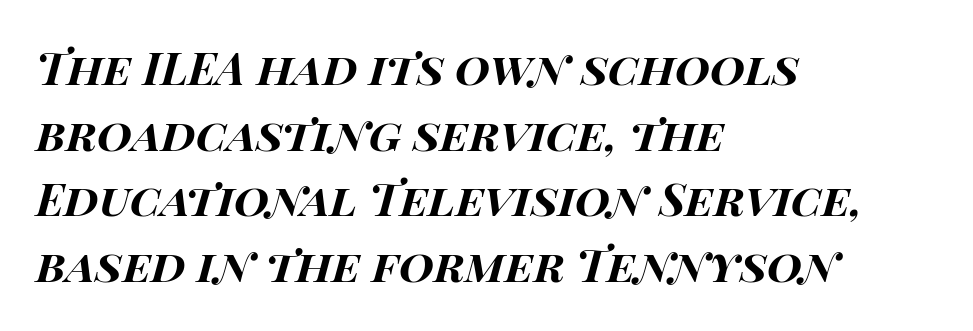
The image shows 45 px bold, wide type, italic (leaning right); set left-aligned, normal line spacing (1.46x), normal letter spacing, not underlined; high stroke contrast and a large x-height.
